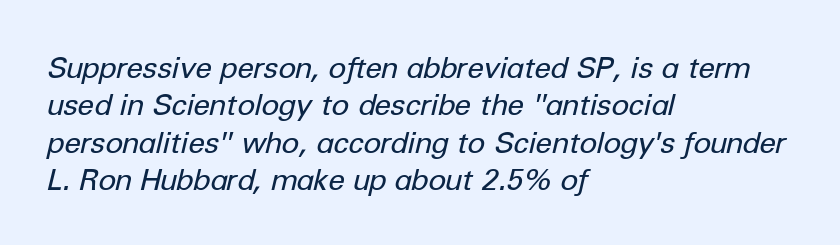
{"italic": "yes", "lean": "right", "slant_degrees": 12, "bold": "no", "weight": "regular", "width": "normal", "stroke_contrast": "low", "x_height": "medium", "monospaced": "no", "underline": "no", "align": "left", "line_spacing": "normal", "line_spacing_ratio": 1.25, "letter_spacing": "normal", "letter_spacing_em": 0.0, "glyph_px": 30}
